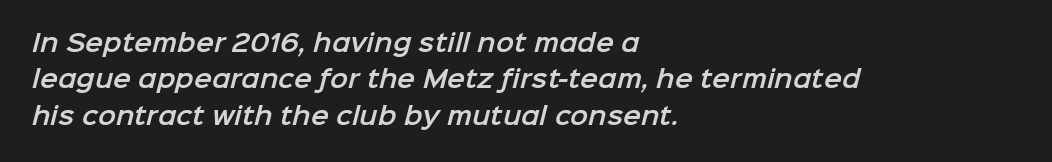
The image shows 24 px text type; set left-aligned, normal line spacing (1.52x), normal letter spacing, not underlined.
